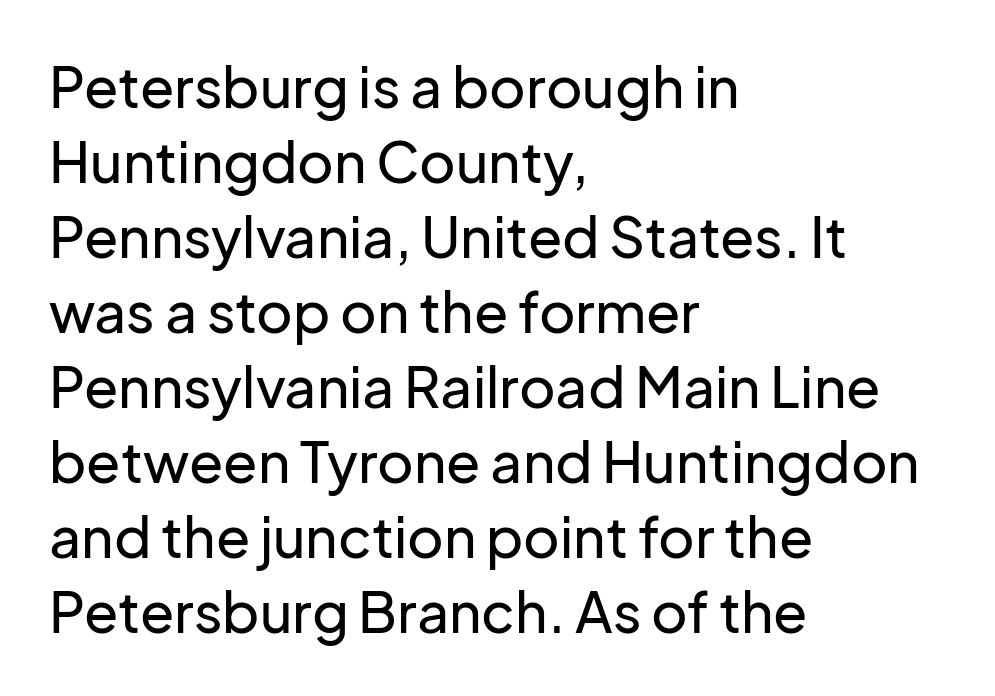
Q: Is the text italic (slanted)? A: No, it is upright.
Q: Is the typeface a serif or a sans-serif typeface? A: Sans-serif.
Q: Is the text underlined? A: No.
Q: How is the paragraph aligned? A: Left-aligned.
Q: Is the spacing between letters normal or unusually wide? A: Normal.
Q: Is the spacing between lines tight, normal or loose? A: Normal.
Q: Width (condensed, normal, or wide)? A: Normal.
Q: Stroke contrast? A: Low.
Q: x-height? A: Medium.
Q: Monospaced? A: No.
